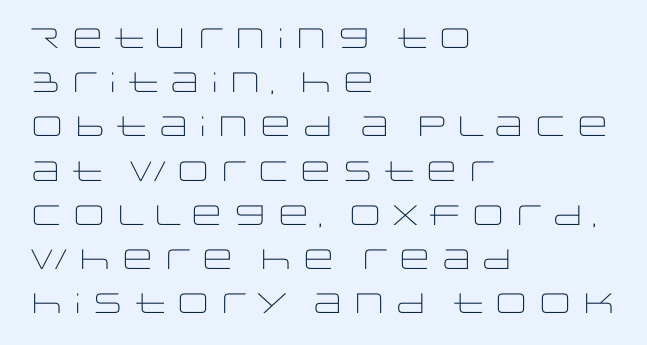
A classic flush-left, rag-right setting is used for this passage. Line spacing here is normal. The font's upright variant was chosen for this text. The face used here is proportionally spaced, like ordinary book or web type. Each word holds together tightly as a unit, with standard inter-letter gaps. Weight: in the light-to-regular range.
